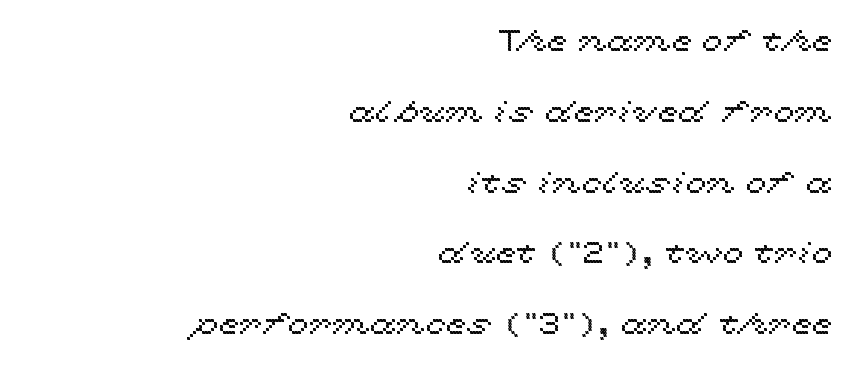
A flush-right, rag-left setting is used for this passage. Leading is clearly above the norm, producing a sparse column. Words appear dense and cohesive because spacing is normal. Here the designer chose a conventional face with non-uniform glyph widths. The foot of each line stays bare and open.
